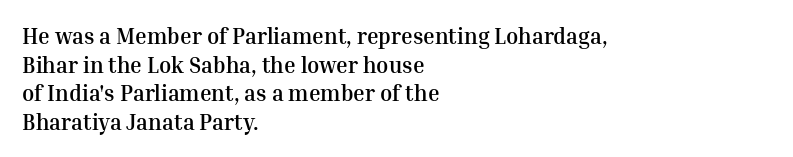
Q: Is the text bold? A: Yes.
Q: Is the text italic (slanted)? A: No, it is upright.
Q: Is the text underlined? A: No.
Q: How is the paragraph aligned? A: Left-aligned.
Q: Is the spacing between letters normal or unusually wide? A: Normal.
Q: Is the spacing between lines tight, normal or loose? A: Normal.
